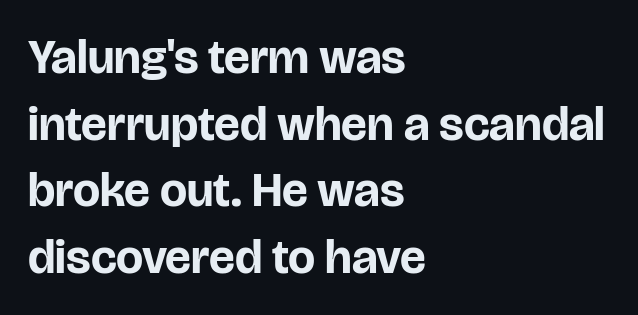
Q: Is the text bold? A: Yes.
Q: Is the text italic (slanted)? A: No, it is upright.
Q: Is the typeface a serif or a sans-serif typeface? A: Sans-serif.
Q: Is the text underlined? A: No.
Q: How is the paragraph aligned? A: Left-aligned.
Q: Is the spacing between letters normal or unusually wide? A: Normal.
Q: Is the spacing between lines tight, normal or loose? A: Normal.
Q: Width (condensed, normal, or wide)? A: Normal.
Q: Stroke contrast? A: Low.
Q: x-height? A: Large.
Q: Monospaced? A: No.
